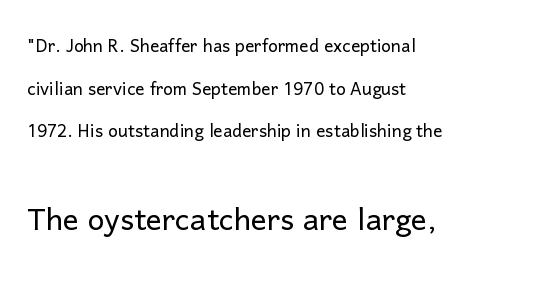
Ordinary non-slanted type is in use. Note the varied advance widths — an 'i' is clearly narrower than an 'm'. Think standard paragraph weight, or any step lighter than that. The gaps between neighbouring characters are ordinary and unremarkable. The designer gave the closing block more size than the opening block.
